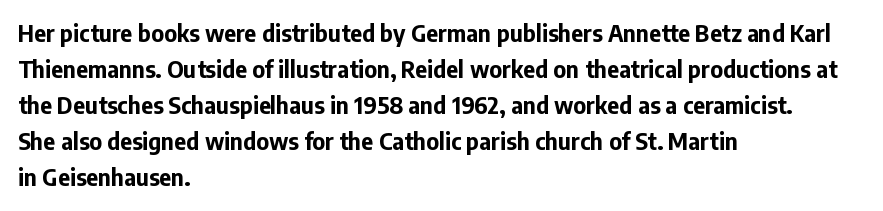
{"italic": "no", "bold": "yes", "underline": "no", "align": "left", "line_spacing": "normal", "line_spacing_ratio": 1.57, "letter_spacing": "normal", "letter_spacing_em": 0.0, "glyph_px": 23}
